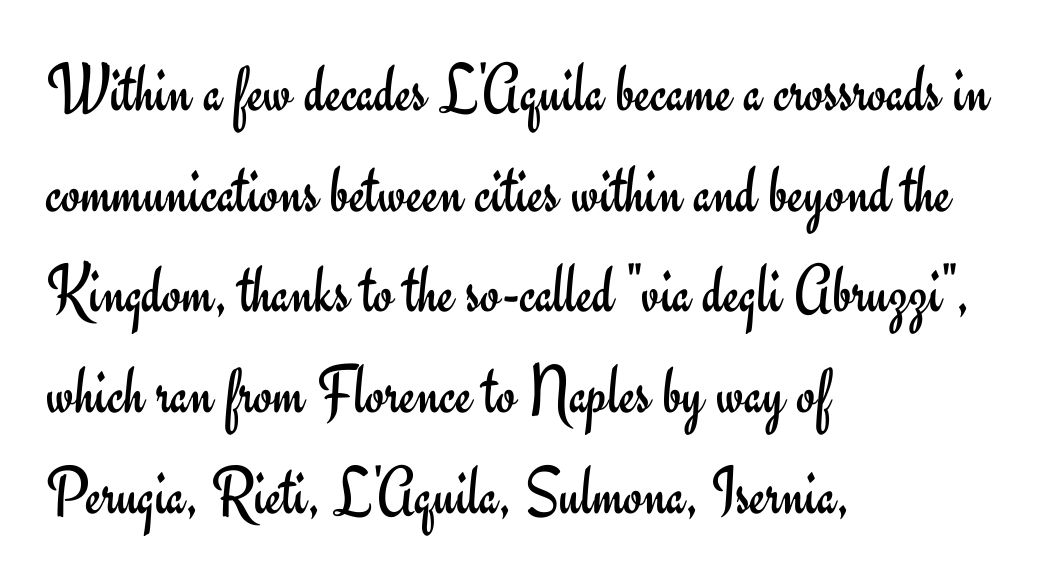
Anything drawn beneath the words? Only blank space. The passage shown is not bold in any degree. One glance says typical: line gaps are just what's usual.
